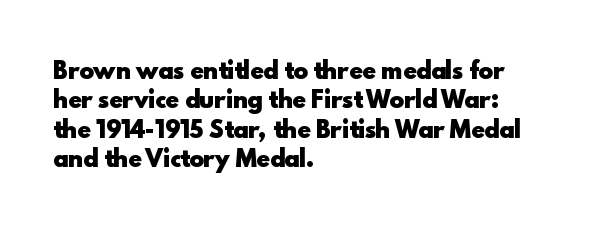
The image shows 22 px bold type, upright; set left-aligned, normal line spacing (1.34x), normal letter spacing, not underlined.
